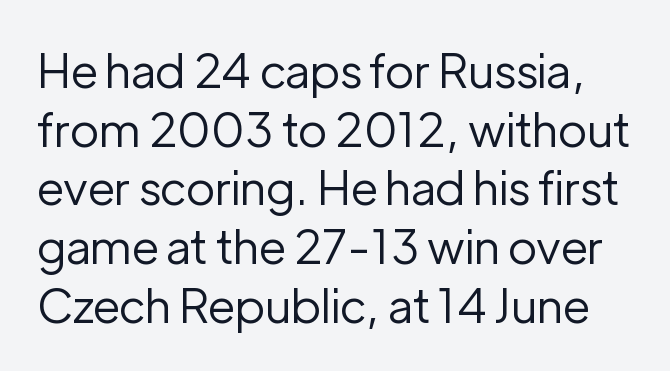
Q: Is the text bold? A: No.
Q: Is the text italic (slanted)? A: No, it is upright.
Q: Is the typeface a serif or a sans-serif typeface? A: Sans-serif.
Q: Is the text underlined? A: No.
Q: Is the spacing between letters normal or unusually wide? A: Normal.
Q: Is the spacing between lines tight, normal or loose? A: Normal.
Q: Width (condensed, normal, or wide)? A: Normal.
Q: Stroke contrast? A: Low.
Q: x-height? A: Medium.
Q: Monospaced? A: No.
